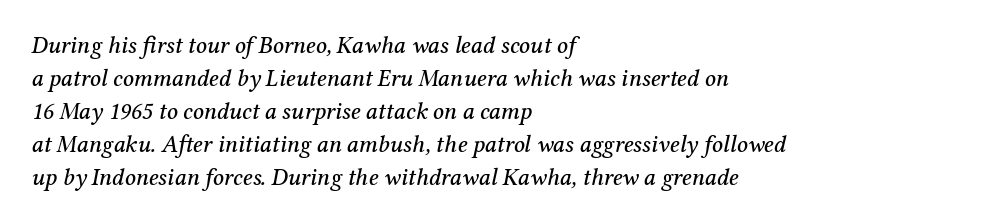
The passage shown leans; its letterforms are oblique. This sample is left-justified, so line endings fall wherever the words run out. Characters follow at the spacing the type designer built in. This block has exactly the height ordinary leading produces.
